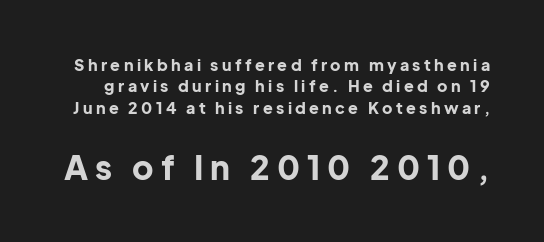
The image shows 33 px bold sans-serif type, upright; set normal line spacing (1.34x), unusually wide letter spacing (+0.21 em), not underlined; the second (bottom) block is 2.06x larger; low stroke contrast and a medium x-height.
